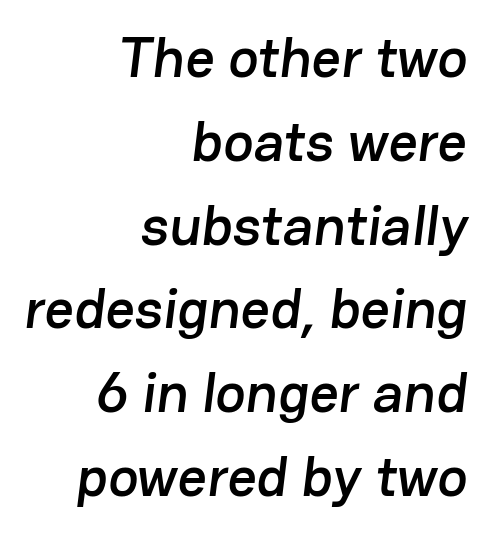
The image shows 57 px sans-serif type; set right-aligned, normal line spacing (1.47x), normal letter spacing, not underlined; low stroke contrast and a medium x-height.
